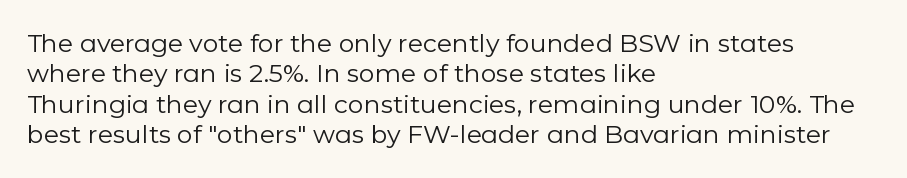
Q: Is the text bold? A: No.
Q: Is the text italic (slanted)? A: No, it is upright.
Q: Is the text underlined? A: No.
Q: How is the paragraph aligned? A: Left-aligned.
Q: Is the spacing between letters normal or unusually wide? A: Normal.
